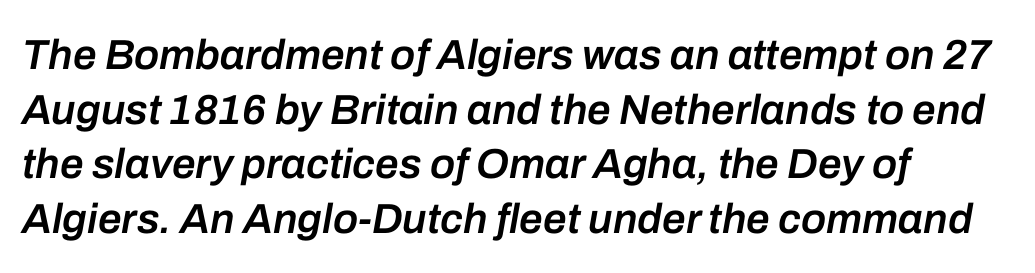
Q: Is the text bold? A: Semi-bold.
Q: Is the text italic (slanted)? A: Yes, it leans right by about 10 degrees.
Q: Is the text underlined? A: No.
Q: How is the paragraph aligned? A: Left-aligned.
Q: Is the spacing between letters normal or unusually wide? A: Normal.
Q: Is the spacing between lines tight, normal or loose? A: Normal.
Q: Width (condensed, normal, or wide)? A: Normal.
Q: Stroke contrast? A: Low.
Q: x-height? A: Medium.
Q: Monospaced? A: No.
